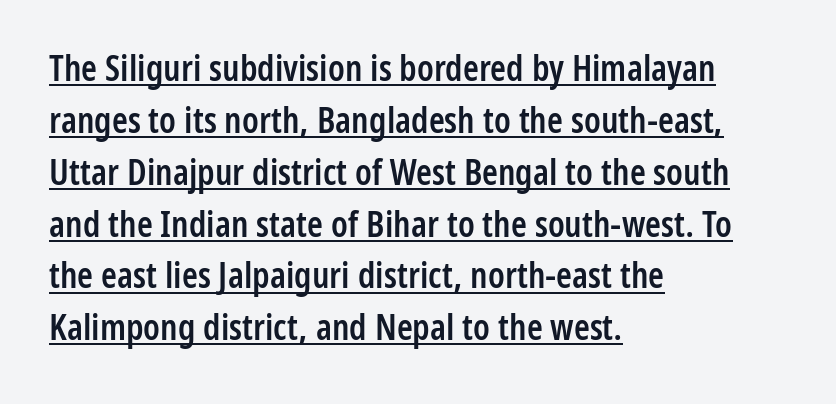
Q: Is the text bold? A: Semi-bold.
Q: Is the text italic (slanted)? A: No, it is upright.
Q: Is the typeface a serif or a sans-serif typeface? A: Sans-serif.
Q: Is the text underlined? A: Yes.
Q: How is the paragraph aligned? A: Left-aligned.
Q: Is the spacing between letters normal or unusually wide? A: Normal.
Q: Is the spacing between lines tight, normal or loose? A: Normal.
Q: Width (condensed, normal, or wide)? A: Condensed.
Q: Stroke contrast? A: Low.
Q: x-height? A: Medium.
Q: Monospaced? A: No.
